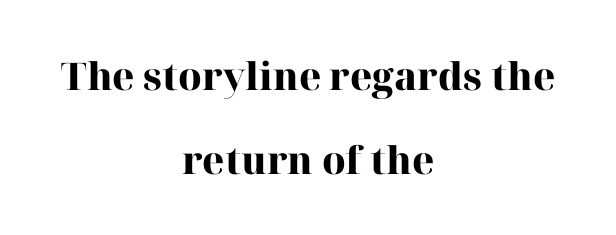
The gap between lines stays unmarked. Note the varied advance widths — an 'i' is clearly narrower than an 'm'. Italic? Not at all — the glyphs are vertical. The rag falls on both sides of this text block equally. A typesetter would call this zero additional tracking. The letters carry serifs — small finishing strokes at the ends of their stems.
